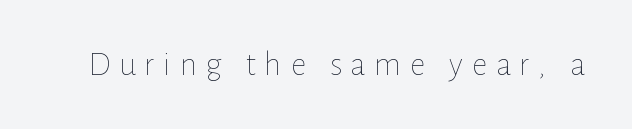
The image shows 34 px thin type, upright; set unusually wide letter spacing (+0.26 em), not underlined; low stroke contrast and a medium x-height.
